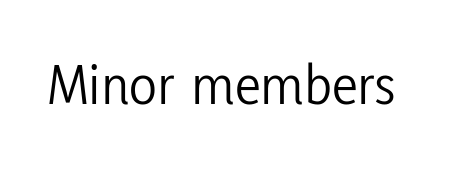
Q: Is the text bold? A: No.
Q: Is the text italic (slanted)? A: No, it is upright.
Q: Is the typeface a serif or a sans-serif typeface? A: Sans-serif.
Q: Is the text underlined? A: No.
Q: Is the spacing between letters normal or unusually wide? A: Normal.
Q: Width (condensed, normal, or wide)? A: Condensed.
Q: Stroke contrast? A: Low.
Q: x-height? A: Medium.
Q: Monospaced? A: No.
